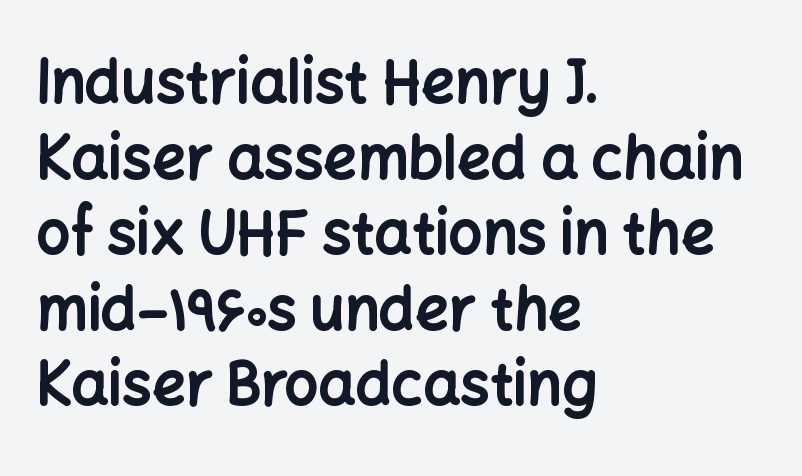
The image shows 59 px bold sans-serif type, upright; set left-aligned, normal line spacing (1.28x), normal letter spacing, not underlined; low stroke contrast and a medium x-height.
